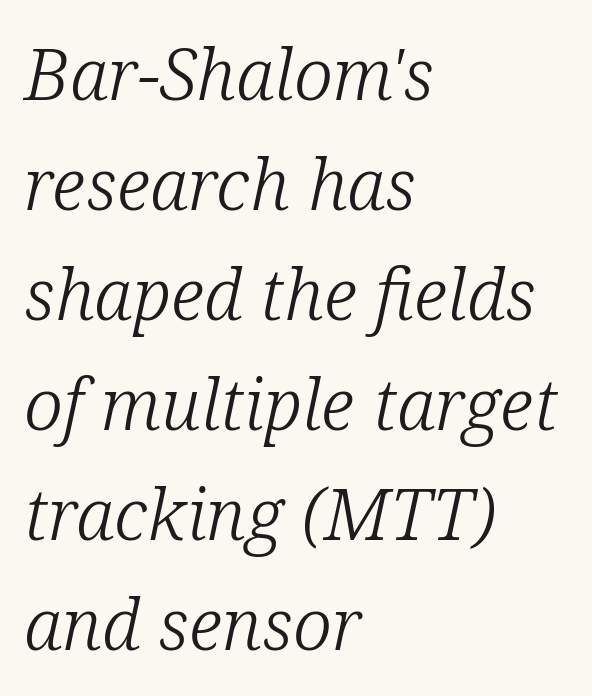
Q: Is the text bold? A: No.
Q: Is the text italic (slanted)? A: Yes, it leans right by about 12 degrees.
Q: Is the typeface a serif or a sans-serif typeface? A: Serif.
Q: Is the text underlined? A: No.
Q: How is the paragraph aligned? A: Left-aligned.
Q: Is the spacing between letters normal or unusually wide? A: Normal.
Q: Is the spacing between lines tight, normal or loose? A: Normal.
Q: Width (condensed, normal, or wide)? A: Normal.
Q: Stroke contrast? A: Low.
Q: x-height? A: Medium.
Q: Monospaced? A: No.
